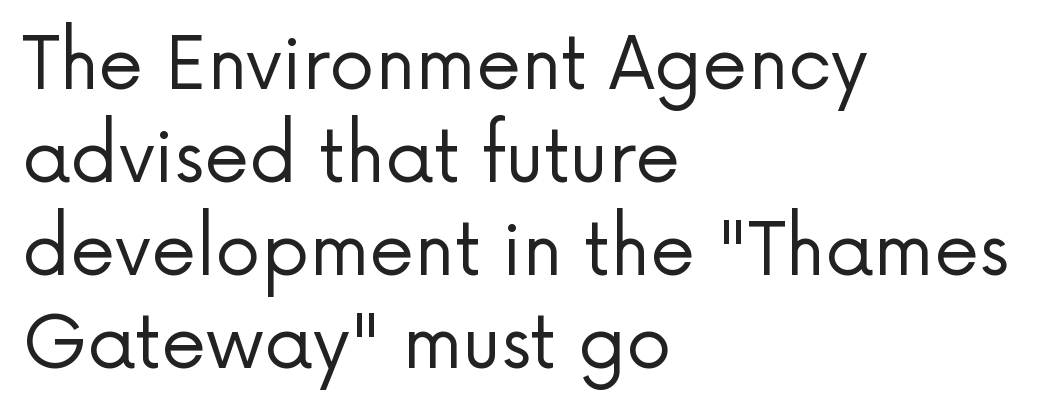
{"serif": "no", "italic": "no", "bold": "no", "weight": "regular", "width": "normal", "stroke_contrast": "low", "x_height": "medium", "monospaced": "no", "underline": "no", "align": "left", "line_spacing": "normal", "line_spacing_ratio": 1.29, "letter_spacing": "normal", "letter_spacing_em": 0.0, "glyph_px": 72}
